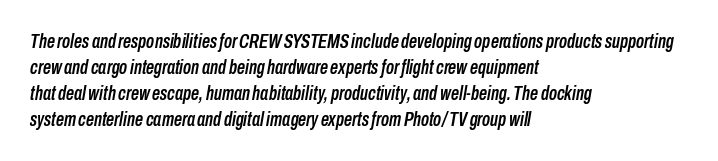
The image shows 20 px text type, italic (leaning right); set left-aligned, normal line spacing (1.3x), normal letter spacing, not underlined.
